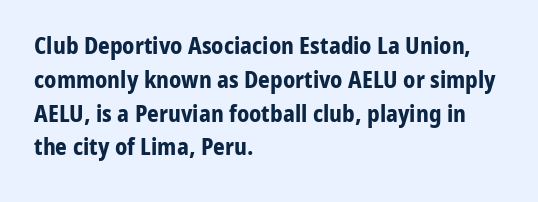
Bold? Absolutely — the strokes are thick and heavy. The setting favours the left margin, as ordinary paragraphs usually do. The font's upright variant was chosen for this text. A bare baseline throughout the passage. Vertical spacing — default.
